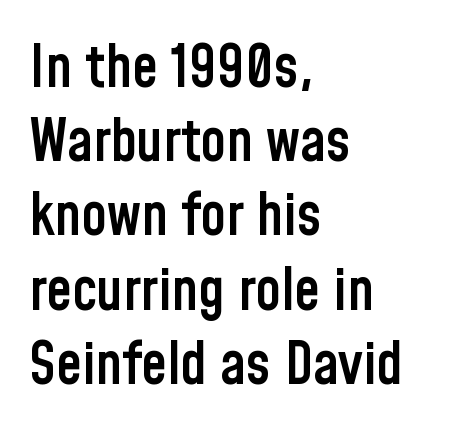
The image shows 58 px semibold, condensed sans-serif type, upright; set left-aligned, normal line spacing (1.28x), normal letter spacing, not underlined; low stroke contrast and a medium x-height.
